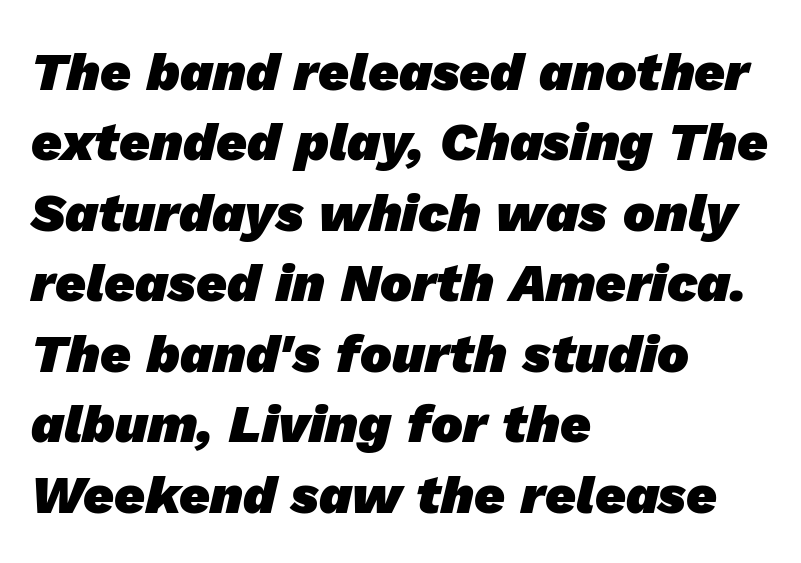
{"serif": "no", "bold": "yes", "weight": "heavy", "width": "normal", "stroke_contrast": "low", "x_height": "medium", "monospaced": "no", "underline": "no", "align": "left", "line_spacing": "normal", "line_spacing_ratio": 1.33, "letter_spacing": "normal", "letter_spacing_em": 0.0, "glyph_px": 53}
